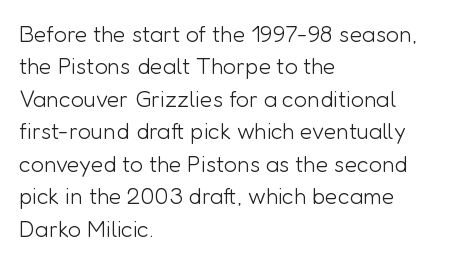
The image shows 23 px text type, upright; set left-aligned, normal line spacing (1.41x), normal letter spacing, not underlined.
